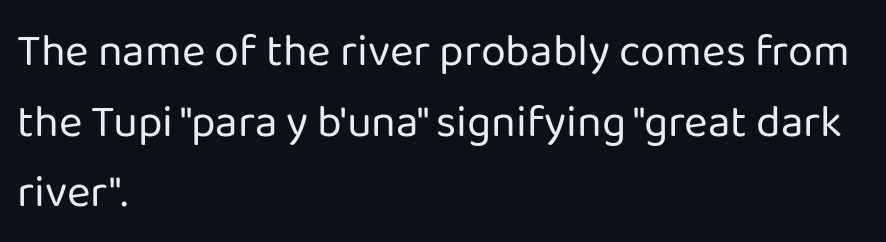
{"serif": "no", "italic": "no", "bold": "no", "weight": "regular", "width": "normal", "stroke_contrast": "low", "x_height": "medium", "monospaced": "no", "underline": "no", "align": "left", "line_spacing": "normal", "line_spacing_ratio": 1.57, "letter_spacing": "normal", "letter_spacing_em": 0.0, "glyph_px": 45}
